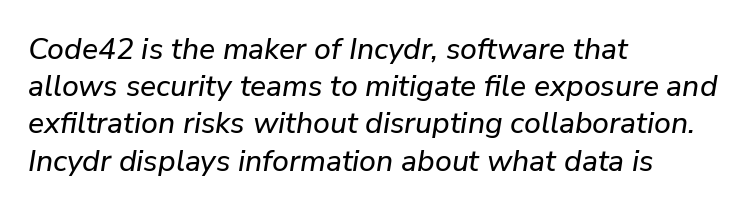
{"italic": "yes", "lean": "right", "slant_degrees": 9, "width": "normal", "stroke_contrast": "low", "x_height": "medium", "monospaced": "no", "underline": "no", "align": "left", "line_spacing_ratio": 1.24, "letter_spacing": "normal", "letter_spacing_em": 0.0, "glyph_px": 30}
